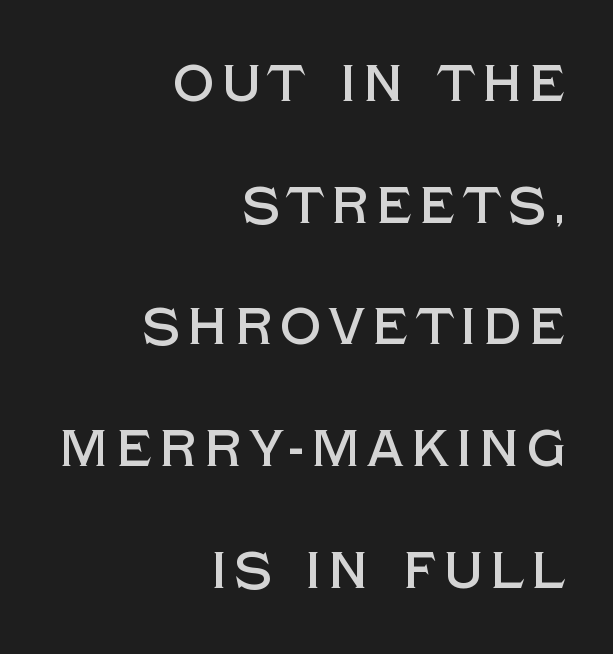
The image shows 52 px sans-serif type, upright; set right-aligned, loose line spacing (2.34x), not underlined; a large x-height.
